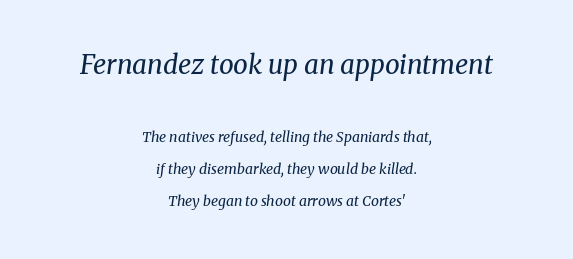
The image shows 26 px text type, italic (leaning right); set centered, loose line spacing (2.29x), normal letter spacing, not underlined; the first (top) block is 1.86x larger.
